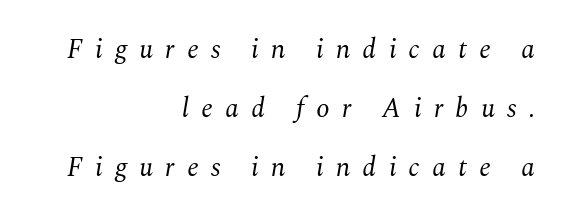
Q: Is the text bold? A: No.
Q: Is the text italic (slanted)? A: Yes, it leans right by about 10 degrees.
Q: Is the text underlined? A: No.
Q: How is the paragraph aligned? A: Right-aligned.
Q: Is the spacing between letters normal or unusually wide? A: Unusually wide.
Q: Is the spacing between lines tight, normal or loose? A: Loose.
